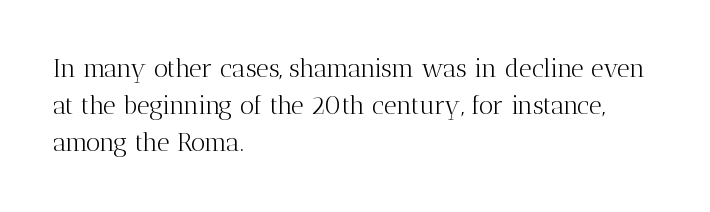
The image shows 25 px text type, upright; set left-aligned, normal line spacing (1.49x), normal letter spacing, not underlined.
